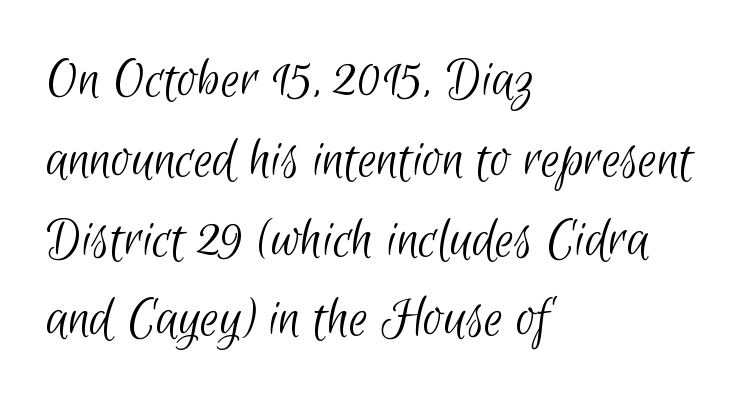
Q: Is the text bold? A: No.
Q: Is the typeface a serif or a sans-serif typeface? A: Sans-serif.
Q: Is the text underlined? A: No.
Q: How is the paragraph aligned? A: Left-aligned.
Q: Is the spacing between letters normal or unusually wide? A: Normal.
Q: Is the spacing between lines tight, normal or loose? A: Normal.
Q: Width (condensed, normal, or wide)? A: Condensed.
Q: Stroke contrast? A: Low.
Q: x-height? A: Small.
Q: Monospaced? A: No.
